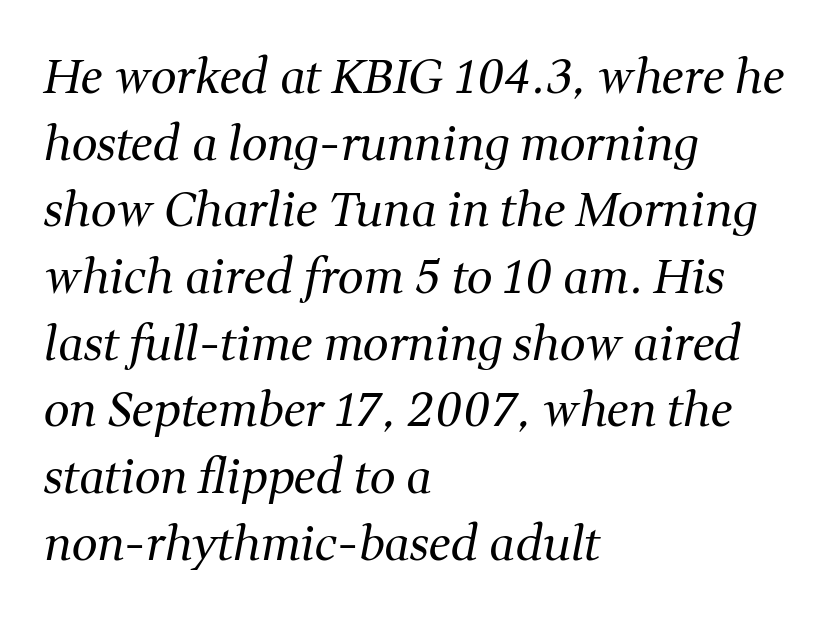
Q: Is the text bold? A: No.
Q: Is the text italic (slanted)? A: Yes, it leans right by about 11 degrees.
Q: Is the typeface a serif or a sans-serif typeface? A: Serif.
Q: Is the text underlined? A: No.
Q: How is the paragraph aligned? A: Left-aligned.
Q: Is the spacing between letters normal or unusually wide? A: Normal.
Q: Is the spacing between lines tight, normal or loose? A: Normal.
Q: Width (condensed, normal, or wide)? A: Normal.
Q: Stroke contrast? A: Medium.
Q: x-height? A: Medium.
Q: Monospaced? A: No.
